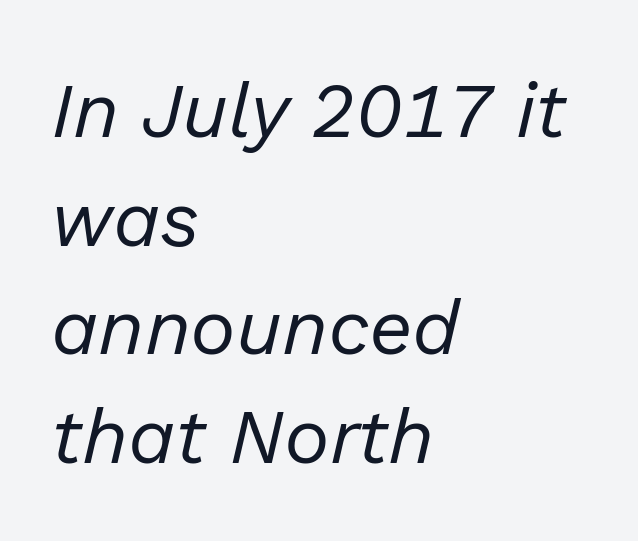
{"italic": "yes", "lean": "right", "slant_degrees": 13, "bold": "no", "weight": "regular", "width": "normal", "stroke_contrast": "low", "x_height": "medium", "monospaced": "no", "underline": "no", "align": "left", "line_spacing": "normal", "line_spacing_ratio": 1.41, "letter_spacing": "normal", "letter_spacing_em": 0.0, "glyph_px": 77}
